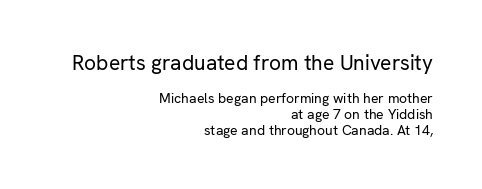
The image shows 21 px text type, upright; set right-aligned, tight line spacing (1.12x), normal letter spacing, not underlined; the first (top) block is 1.5x larger.
